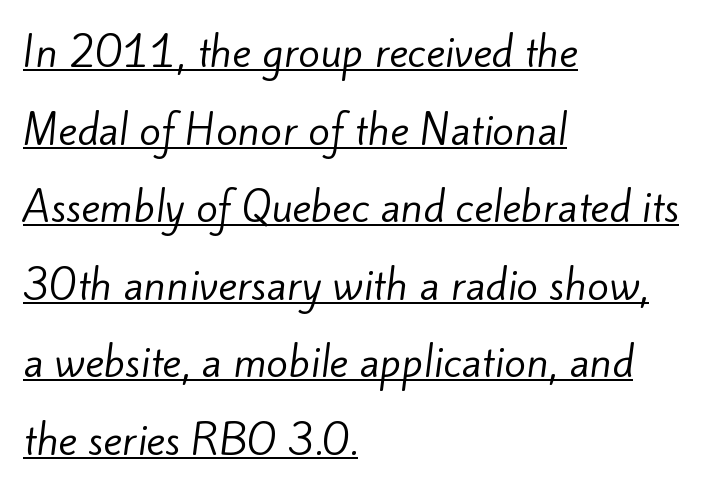
{"serif": "no", "bold": "no", "weight": "regular", "width": "normal", "stroke_contrast": "low", "x_height": "small", "monospaced": "no", "underline": "yes", "align": "left", "line_spacing": "loose", "line_spacing_ratio": 1.94, "letter_spacing": "normal", "letter_spacing_em": 0.0, "glyph_px": 40}
